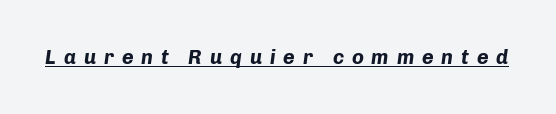
Q: Is the text bold? A: Yes.
Q: Is the text italic (slanted)? A: Yes, it leans right by about 8 degrees.
Q: Is the text underlined? A: Yes.
Q: Is the spacing between letters normal or unusually wide? A: Unusually wide.
